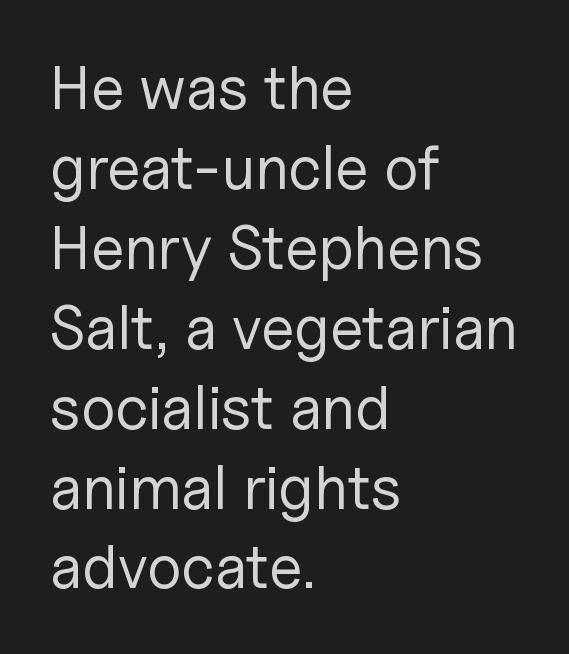
Q: Is the text bold? A: No.
Q: Is the text italic (slanted)? A: No, it is upright.
Q: Is the typeface a serif or a sans-serif typeface? A: Sans-serif.
Q: Is the text underlined? A: No.
Q: How is the paragraph aligned? A: Left-aligned.
Q: Is the spacing between letters normal or unusually wide? A: Normal.
Q: Is the spacing between lines tight, normal or loose? A: Normal.
Q: Width (condensed, normal, or wide)? A: Normal.
Q: Stroke contrast? A: Low.
Q: x-height? A: Medium.
Q: Monospaced? A: No.
